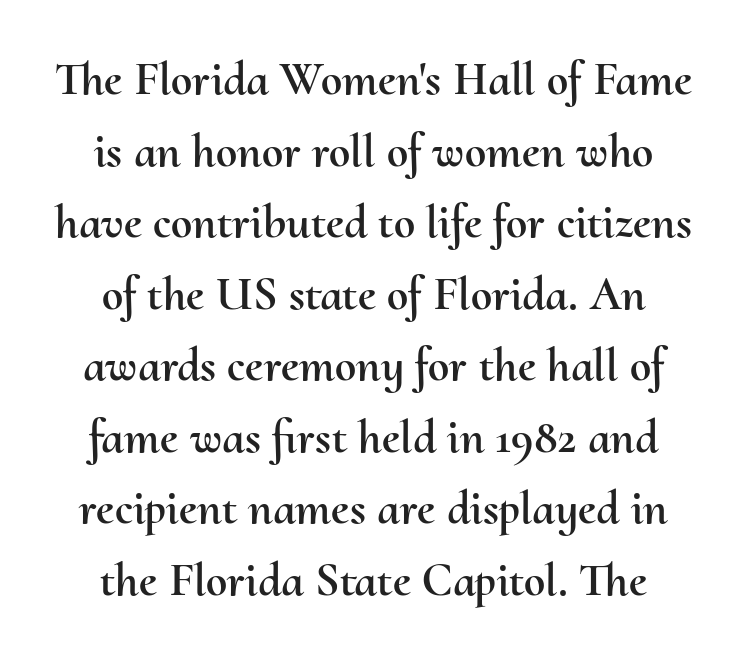
The image shows 48 px text type, upright; set centered, normal line spacing (1.49x), normal letter spacing, not underlined; medium stroke contrast and a small x-height.
